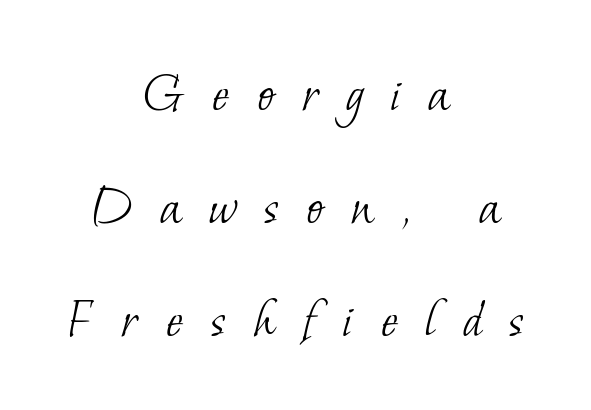
Q: Is the text bold? A: No.
Q: Is the typeface a serif or a sans-serif typeface? A: Serif.
Q: Is the text underlined? A: No.
Q: How is the paragraph aligned? A: Centered.
Q: Is the spacing between letters normal or unusually wide? A: Unusually wide.
Q: Is the spacing between lines tight, normal or loose? A: Loose.
Q: Width (condensed, normal, or wide)? A: Normal.
Q: Stroke contrast? A: Low.
Q: x-height? A: Small.
Q: Monospaced? A: No.
